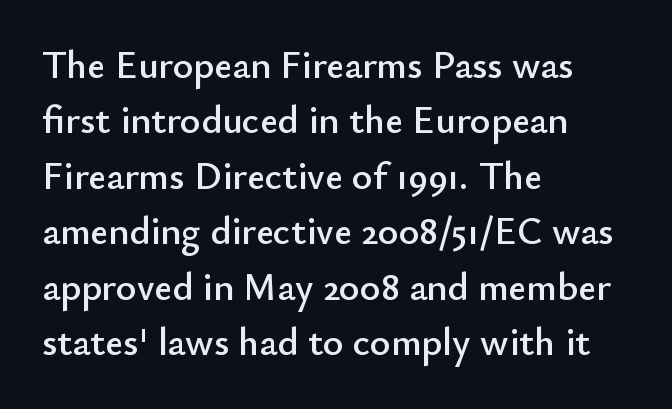
The rendering uses natural spacing where letterforms have individual widths. The block of text has a typical density, with ordinary space between rows. The string is rendered with underlining switched off. Type style note: lacks serifs. Ascenders rise straight up at ninety degrees.
